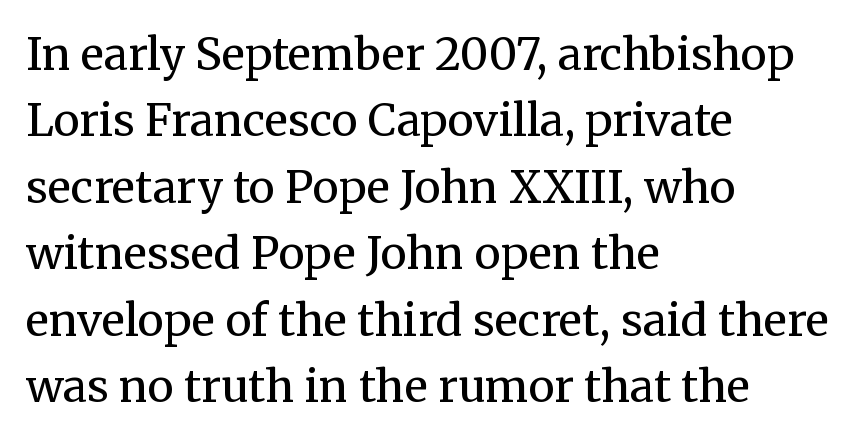
Q: Is the text bold? A: No.
Q: Is the text italic (slanted)? A: No, it is upright.
Q: Is the typeface a serif or a sans-serif typeface? A: Serif.
Q: Is the text underlined? A: No.
Q: How is the paragraph aligned? A: Left-aligned.
Q: Is the spacing between letters normal or unusually wide? A: Normal.
Q: Is the spacing between lines tight, normal or loose? A: Normal.
Q: Width (condensed, normal, or wide)? A: Normal.
Q: Stroke contrast? A: Medium.
Q: x-height? A: Medium.
Q: Monospaced? A: No.
